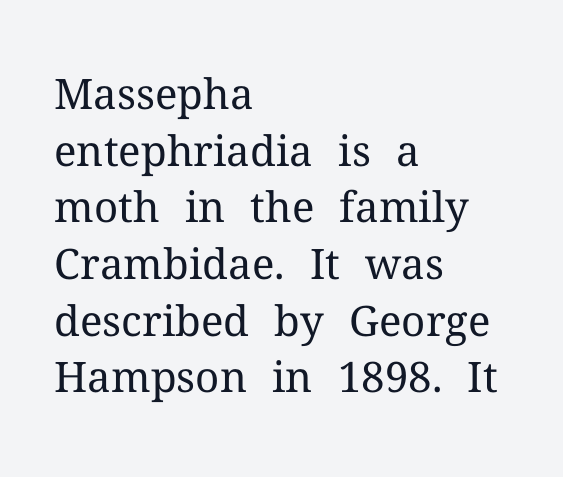
The image shows 42 px regular-weight serif type, upright; set left-aligned, normal line spacing (1.35x), normal letter spacing, not underlined; medium stroke contrast and a medium x-height.
